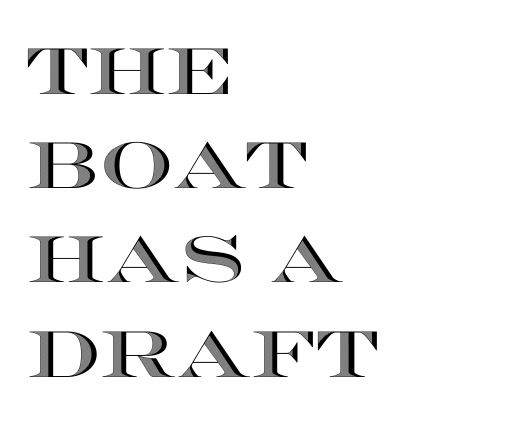
{"italic": "no", "width": "wide", "x_height": "large", "monospaced": "no", "underline": "no", "align": "left", "line_spacing": "normal", "line_spacing_ratio": 1.45, "letter_spacing": "normal", "letter_spacing_em": 0.0, "glyph_px": 65}
